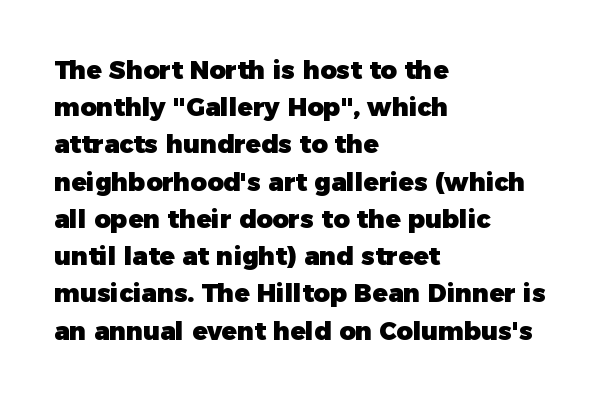
Italic: no, the glyphs are upright roman. Weight: bold. A typesetter would call this zero additional tracking. Does the copy run flush right? No — it runs flush left. In terms of leading, this rendering sits right in the middle. Quick note: underline off.
